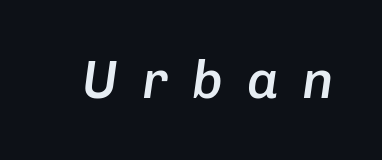
The image shows 53 px semibold type, italic (leaning right); set unusually wide letter spacing (+0.45 em), not underlined; low stroke contrast and a medium x-height.
